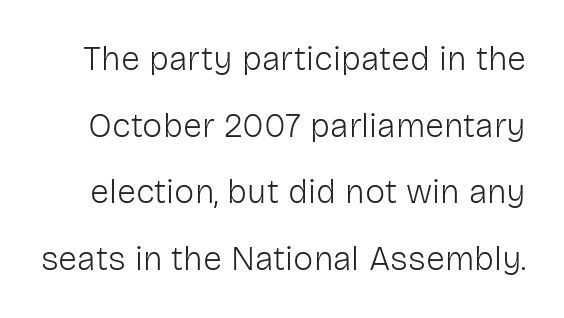
{"serif": "no", "italic": "no", "bold": "no", "weight": "light", "width": "normal", "stroke_contrast": "low", "x_height": "medium", "monospaced": "no", "underline": "no", "line_spacing": "loose", "line_spacing_ratio": 1.96, "letter_spacing": "normal", "letter_spacing_em": 0.0, "glyph_px": 34}
